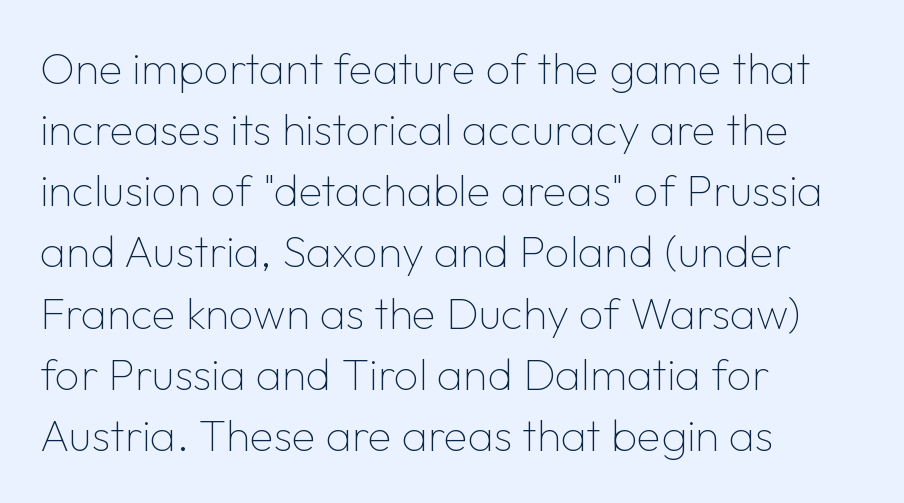
Do the letters lean? They stand straight. Short and long lines alike share a common starting point at left. Type style note: lacks serifs. Counters stay open thanks to moderate or lighter strokes. Looks like regular typesetting: each glyph gets only the width it needs.
